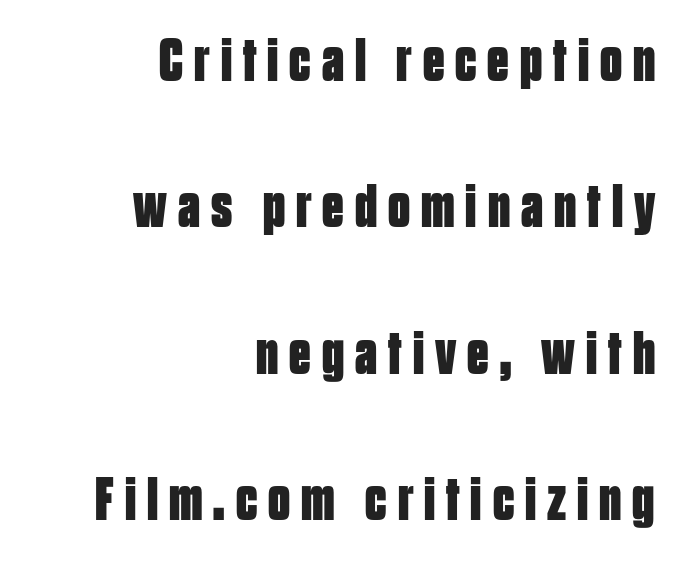
{"serif": "no", "italic": "no", "bold": "yes", "weight": "bold", "width": "condensed", "stroke_contrast": "low", "x_height": "large", "monospaced": "no", "underline": "no", "align": "right", "line_spacing": "loose", "line_spacing_ratio": 2.4, "glyph_px": 61}
